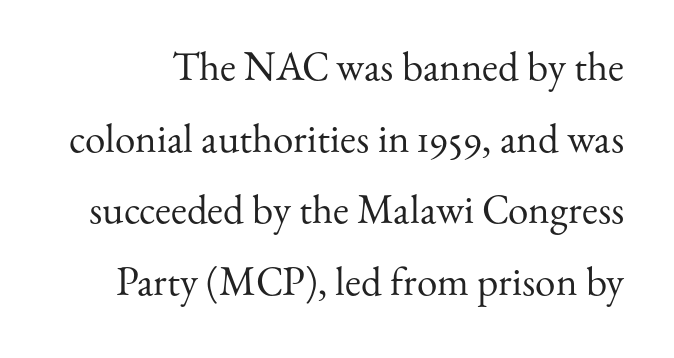
{"serif": "yes", "italic": "no", "bold": "no", "weight": "regular", "width": "normal", "stroke_contrast": "medium", "x_height": "small", "monospaced": "no", "underline": "no", "line_spacing_ratio": 1.75, "letter_spacing": "normal", "letter_spacing_em": 0.0, "glyph_px": 41}
